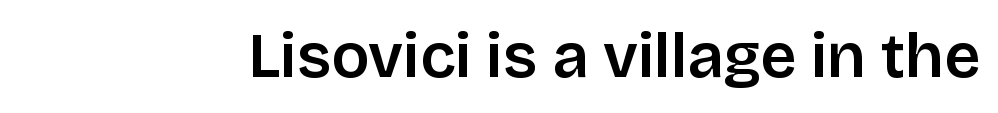
The image shows 63 px sans-serif type, upright; set normal letter spacing, not underlined; low stroke contrast and a large x-height.
